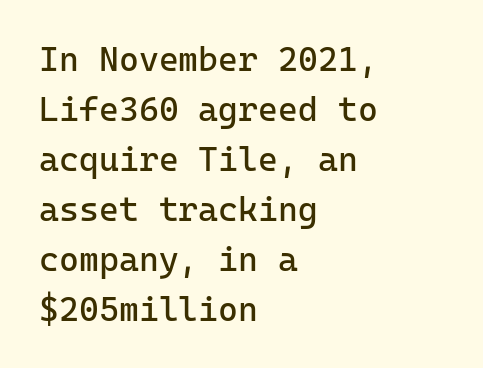
Q: Is the text bold? A: No.
Q: Is the text italic (slanted)? A: No, it is upright.
Q: Is the typeface a serif or a sans-serif typeface? A: Sans-serif.
Q: Is the text underlined? A: No.
Q: How is the paragraph aligned? A: Left-aligned.
Q: Is the spacing between letters normal or unusually wide? A: Normal.
Q: Is the spacing between lines tight, normal or loose? A: Normal.
Q: Width (condensed, normal, or wide)? A: Normal.
Q: Stroke contrast? A: Low.
Q: x-height? A: Medium.
Q: Monospaced? A: Yes.
